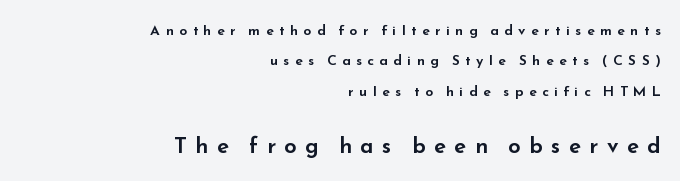
Line spacing here is loose. The second block has been scaled up relative to the first. The typography opts for an upright posture over an oblique one. The passage shown has open, widely tracked lettering throughout. Underlining? Definitely not there.
